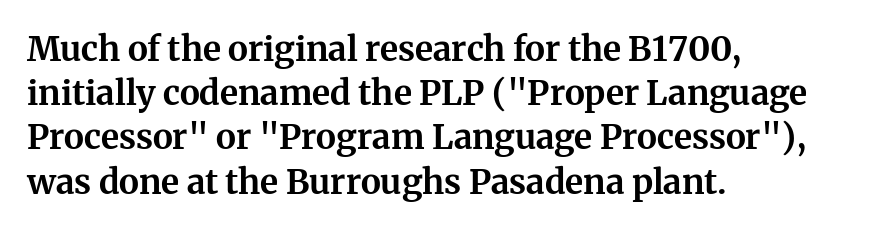
The space directly below the letters is spotless. The face used here has the dense, thick strokes of a bold. The typeface chosen for these lines features serifs. The rendering uses natural spacing where letterforms have individual widths. A normal amount of white space separates one row of letters from the next.
